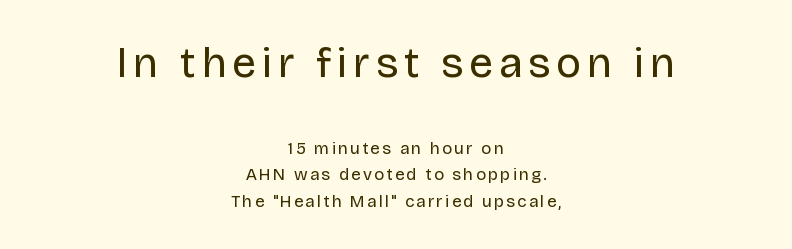
The vertical gap from one line to the next is medium. Has an underline been added? It has not. The rendering uses natural spacing where letterforms have individual widths. This reads as an unemphasized weight, regular at the heaviest. The rag falls on both sides of this text block equally.
